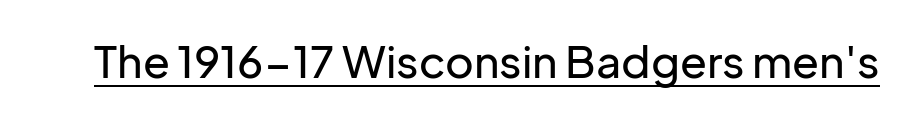
Proportional: the letters do not fall into vertical columns. The text was rendered using a sans face with plain stroke endings. Tall strokes in this sample are plumb rather than angled. Honestly, the letter spacing is just normal — you wouldn't notice it. The rendering uses the underline text-decoration.
